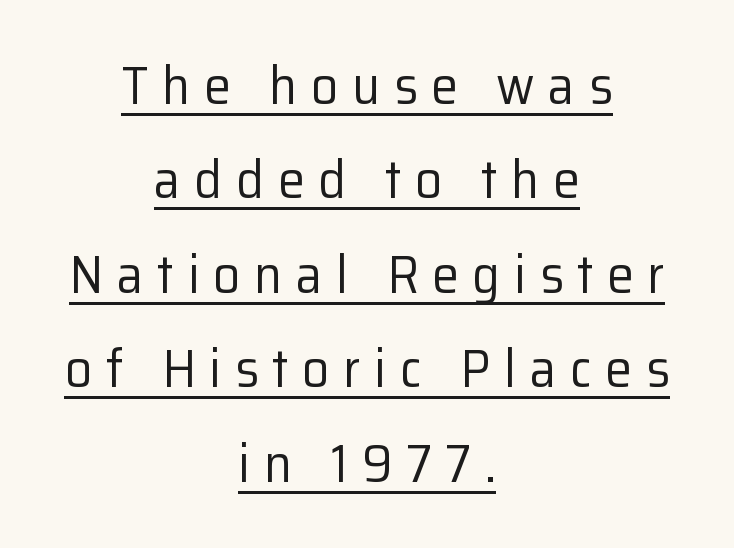
Note the varied advance widths — an 'i' is clearly narrower than an 'm'. This reads as an unemphasized weight, regular at the heaviest. What kind of face is this? One without serifs — a sans. Descenders here cross a horizontal rule under the line.
